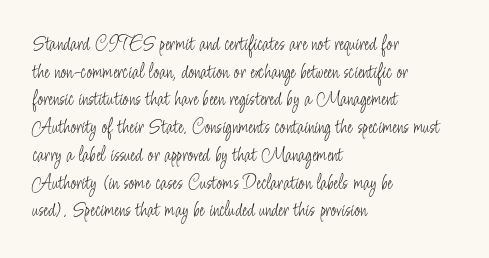
{"bold": "no", "underline": "no", "align": "left", "line_spacing": "normal", "line_spacing_ratio": 1.32, "letter_spacing": "normal", "letter_spacing_em": 0.0, "glyph_px": 21}
